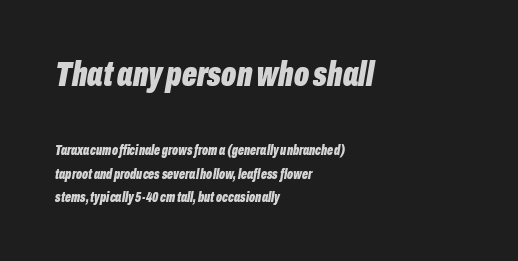
Q: Is the text bold? A: Yes.
Q: Is the text italic (slanted)? A: Yes, it leans right by about 10 degrees.
Q: Is the text underlined? A: No.
Q: How is the paragraph aligned? A: Left-aligned.
Q: Is the spacing between letters normal or unusually wide? A: Normal.
Q: Is the spacing between lines tight, normal or loose? A: Normal.
Q: Which block of text is set in a larger size, the first (top) or the second (bottom)? A: The first (top) one.
Q: Width (condensed, normal, or wide)? A: Condensed.
Q: Stroke contrast? A: Low.
Q: x-height? A: Medium.
Q: Monospaced? A: No.
